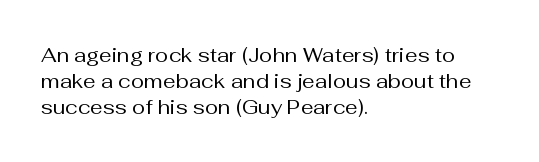
The image shows 20 px text type, upright; set left-aligned, normal line spacing (1.31x), normal letter spacing, not underlined.
